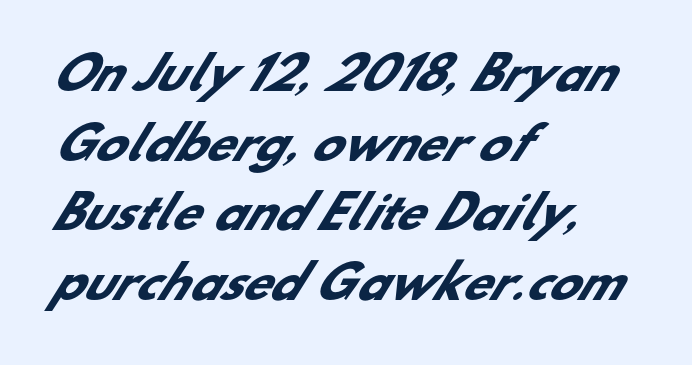
All the whitespace from short lines collects on the right. You could not count columns in this text — the font is proportionally spaced. Letterform terminals end flat and unadorned throughout the passage. Each row of text sits above clean, open space. Rows of type keep a routine distance in the vertical direction.
